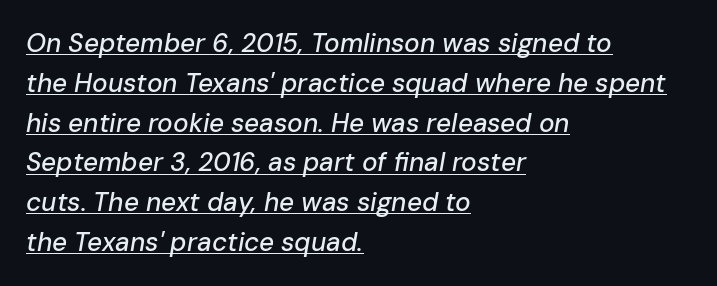
Q: Is the text italic (slanted)? A: Yes, it leans right by about 10 degrees.
Q: Is the text underlined? A: Yes.
Q: How is the paragraph aligned? A: Left-aligned.
Q: Is the spacing between letters normal or unusually wide? A: Normal.
Q: Is the spacing between lines tight, normal or loose? A: Normal.
